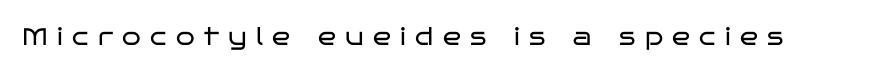
The image shows 24 px text type, upright; set unusually wide letter spacing (+0.39 em), not underlined.
